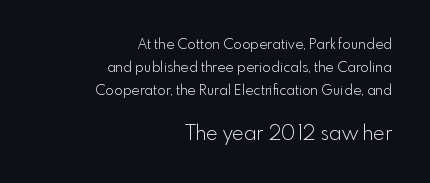
Q: Is the text bold? A: No.
Q: Is the text italic (slanted)? A: No, it is upright.
Q: Is the text underlined? A: No.
Q: How is the paragraph aligned? A: Right-aligned.
Q: Is the spacing between letters normal or unusually wide? A: Normal.
Q: Is the spacing between lines tight, normal or loose? A: Normal.
Q: Which block of text is set in a larger size, the first (top) or the second (bottom)? A: The second (bottom) one.
